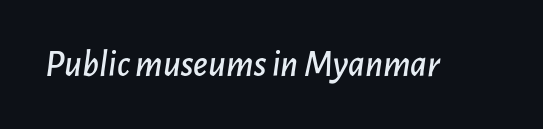
{"italic": "yes", "lean": "right", "slant_degrees": 7, "width": "normal", "stroke_contrast": "low", "x_height": "medium", "monospaced": "no", "underline": "no", "letter_spacing": "normal", "letter_spacing_em": 0.0, "glyph_px": 38}
